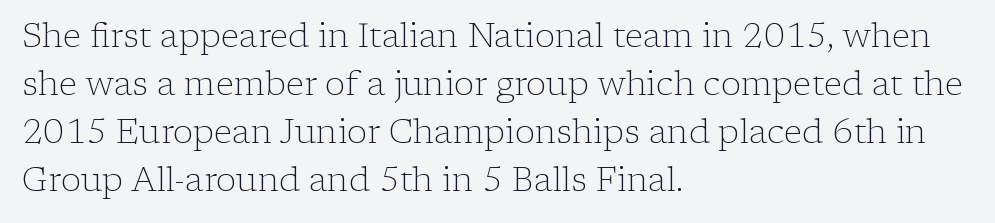
Character widths vary here, with narrow letters taking less room than wide ones. Underline: absent. No extra tracking has been applied to these lines. On a weight scale, this lands at 450 or below.
